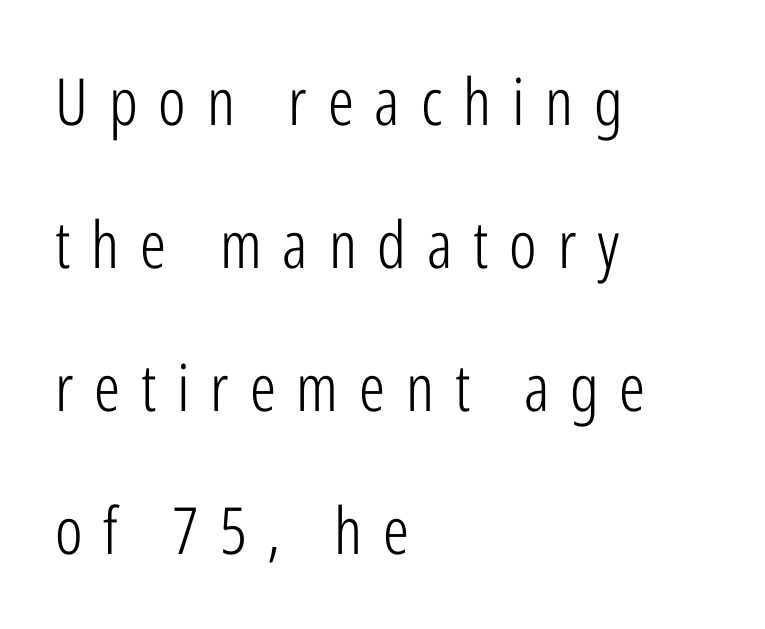
The foot of each line stays bare and open. The face used here is rendered with a markedly widened letterfit. The leading is generous, giving the passage an open texture. Here the designer chose a conventional face with non-uniform glyph widths. One-word summary of the alignment: left. Observe the absence of serifs on each vertical stroke in this sample.
